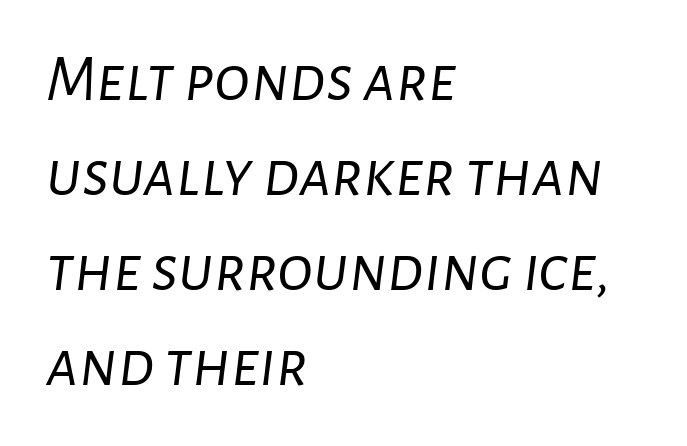
The image shows 67 px light type, italic (leaning right); set left-aligned, normal line spacing (1.42x), normal letter spacing, not underlined; low stroke contrast and a medium x-height.
